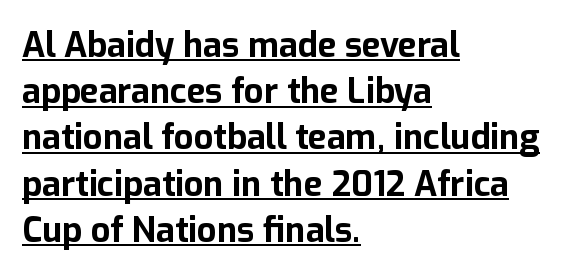
Q: Is the text bold? A: Yes.
Q: Is the text italic (slanted)? A: No, it is upright.
Q: Is the typeface a serif or a sans-serif typeface? A: Sans-serif.
Q: Is the text underlined? A: Yes.
Q: How is the paragraph aligned? A: Left-aligned.
Q: Is the spacing between letters normal or unusually wide? A: Normal.
Q: Is the spacing between lines tight, normal or loose? A: Normal.
Q: Width (condensed, normal, or wide)? A: Normal.
Q: Stroke contrast? A: Low.
Q: x-height? A: Medium.
Q: Monospaced? A: No.
